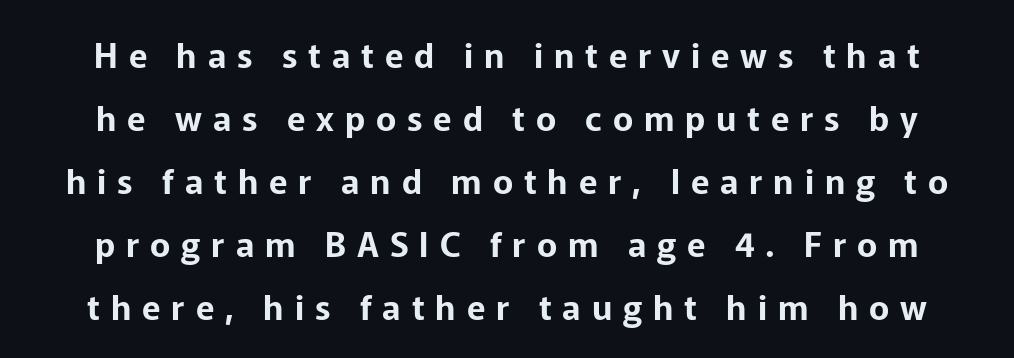
The image shows 34 px sans-serif type, upright; set line spacing 1.85x, unusually wide letter spacing (+0.32 em), not underlined; low stroke contrast and a medium x-height.
